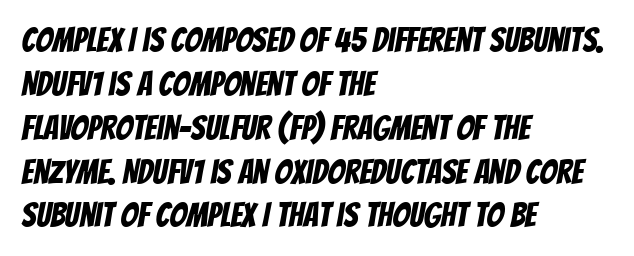
The image shows 34 px condensed sans-serif type; set left-aligned, normal line spacing (1.29x), normal letter spacing, not underlined; low stroke contrast and a large x-height.
